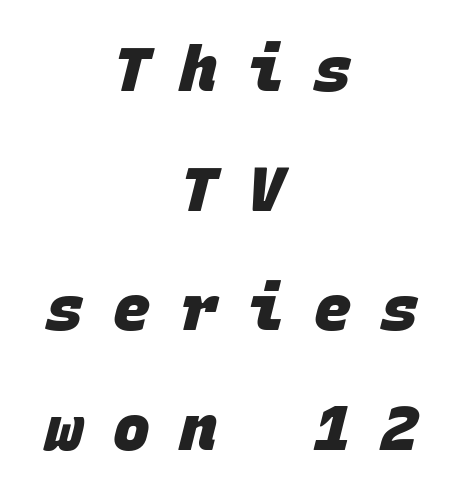
The passage shown is not underscored anywhere. Heavy, bold letterforms. If you folded the block vertically in half, each line would mirror itself in length. A typesetter would label this face a sans. The letterforms stand isolated, each surrounded by extra space. Leading: increased.
